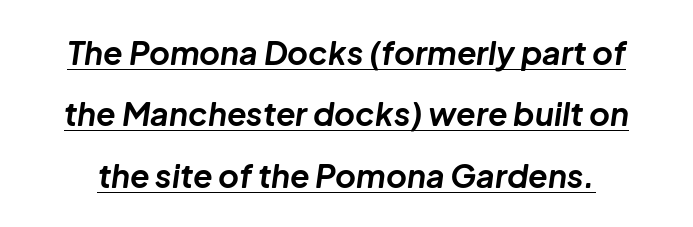
Q: Is the text bold? A: Yes.
Q: Is the text italic (slanted)? A: Yes, it leans right by about 8 degrees.
Q: Is the text underlined? A: Yes.
Q: Is the spacing between letters normal or unusually wide? A: Normal.
Q: Is the spacing between lines tight, normal or loose? A: Loose.
Q: Width (condensed, normal, or wide)? A: Normal.
Q: Stroke contrast? A: Low.
Q: x-height? A: Medium.
Q: Monospaced? A: No.
